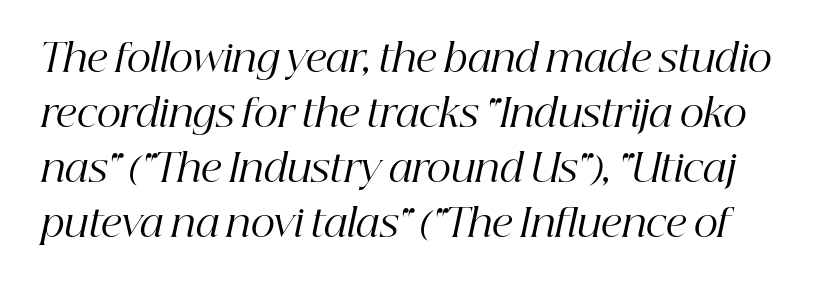
The image shows 38 px regular-weight serif type, italic (leaning right); set normal line spacing (1.45x), normal letter spacing, not underlined; high stroke contrast and a medium x-height.
